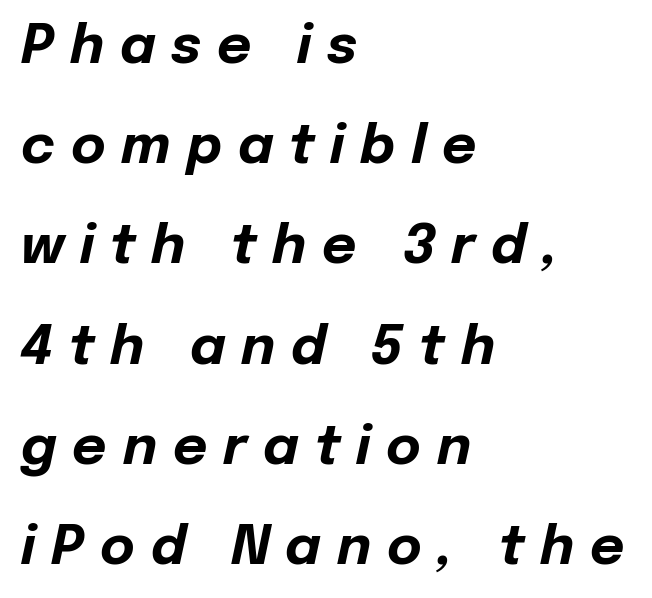
Q: Is the text bold? A: Yes.
Q: Is the text italic (slanted)? A: Yes, it leans right by about 12 degrees.
Q: Is the text underlined? A: No.
Q: How is the paragraph aligned? A: Left-aligned.
Q: Is the spacing between letters normal or unusually wide? A: Unusually wide.
Q: Width (condensed, normal, or wide)? A: Normal.
Q: Stroke contrast? A: Low.
Q: x-height? A: Medium.
Q: Monospaced? A: No.
